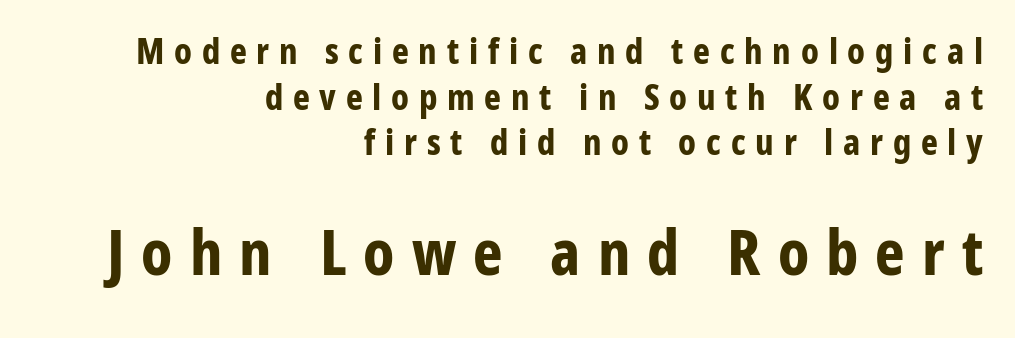
{"serif": "no", "italic": "no", "bold": "yes", "weight": "bold", "width": "condensed", "stroke_contrast": "low", "x_height": "medium", "monospaced": "no", "underline": "no", "align": "right", "line_spacing": "normal", "line_spacing_ratio": 1.27, "letter_spacing": "wide", "letter_spacing_em": 0.27, "larger_block": "second", "size_ratio": 1.75, "glyph_px": 63}
